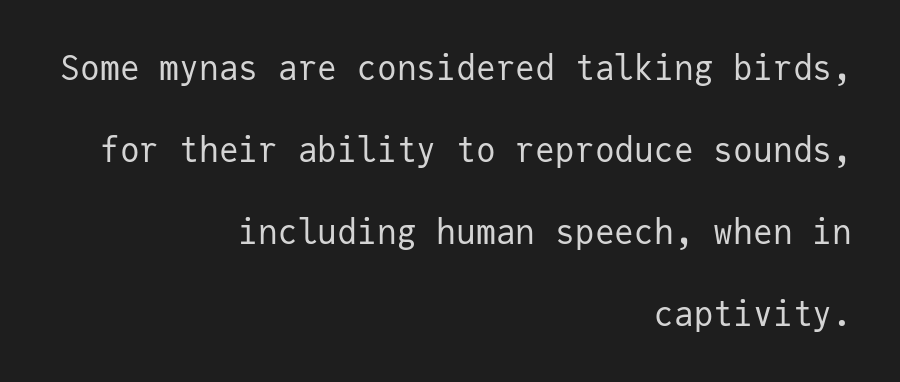
The image shows 33 px regular-weight sans-serif type, upright, monospaced; set right-aligned, loose line spacing (2.48x), normal letter spacing, not underlined; low stroke contrast and a medium x-height.
